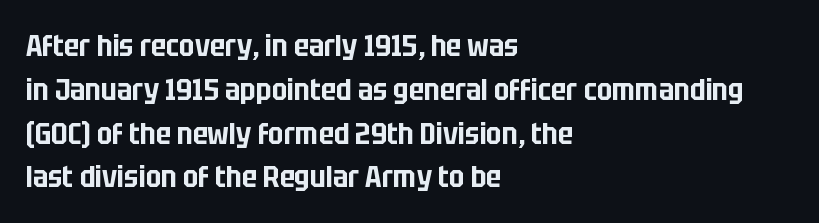
Q: Is the text italic (slanted)? A: No, it is upright.
Q: Is the typeface a serif or a sans-serif typeface? A: Sans-serif.
Q: Is the text underlined? A: No.
Q: How is the paragraph aligned? A: Left-aligned.
Q: Is the spacing between letters normal or unusually wide? A: Normal.
Q: Is the spacing between lines tight, normal or loose? A: Normal.
Q: Width (condensed, normal, or wide)? A: Condensed.
Q: Stroke contrast? A: Low.
Q: x-height? A: Large.
Q: Monospaced? A: No.
